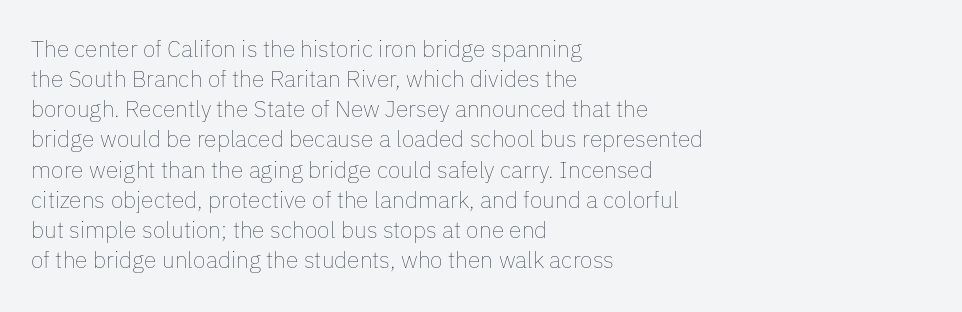
The image shows 23 px text type, upright; set left-aligned, normal line spacing (1.31x), normal letter spacing, not underlined.
